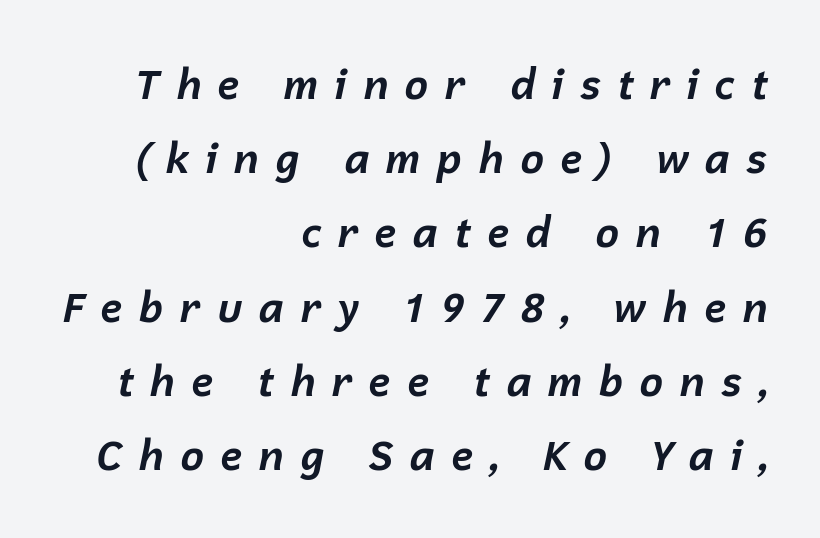
The image shows 41 px bold type, italic (leaning right); set right-aligned, line spacing 1.81x, unusually wide letter spacing (+0.37 em), not underlined; low stroke contrast and a medium x-height.
